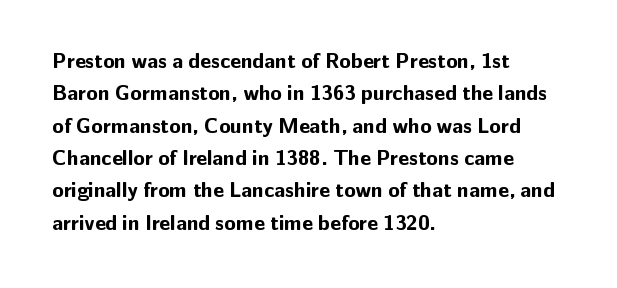
Q: Is the text bold? A: Yes.
Q: Is the text italic (slanted)? A: No, it is upright.
Q: Is the text underlined? A: No.
Q: How is the paragraph aligned? A: Left-aligned.
Q: Is the spacing between letters normal or unusually wide? A: Normal.
Q: Is the spacing between lines tight, normal or loose? A: Normal.
